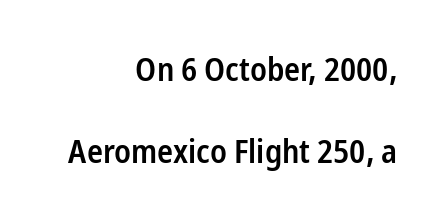
The image shows 33 px semibold, condensed sans-serif type, upright; set right-aligned, loose line spacing (2.49x), normal letter spacing, not underlined; low stroke contrast and a medium x-height.
